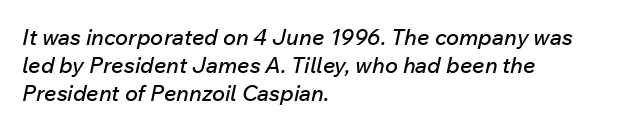
Casual observation: everything's shoved over to the left. Characters are canted at an angle relative to the baseline's perpendicular. Only glyphs here, with clear space below each row. The horizontal fit of the characters is conventional and even. These lines sit exactly where default settings would place them.
